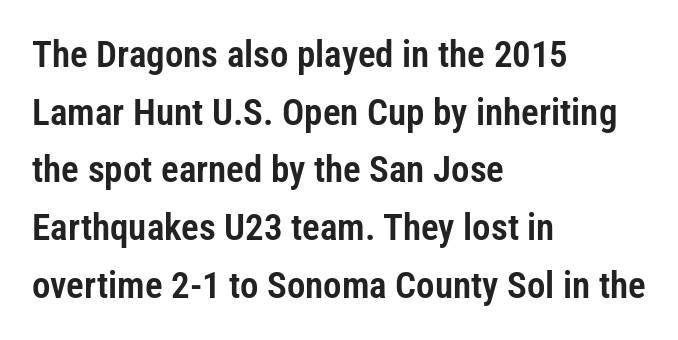
Q: Is the text italic (slanted)? A: No, it is upright.
Q: Is the typeface a serif or a sans-serif typeface? A: Sans-serif.
Q: Is the text underlined? A: No.
Q: How is the paragraph aligned? A: Left-aligned.
Q: Is the spacing between letters normal or unusually wide? A: Normal.
Q: Is the spacing between lines tight, normal or loose? A: Normal.
Q: Width (condensed, normal, or wide)? A: Condensed.
Q: Stroke contrast? A: Low.
Q: x-height? A: Medium.
Q: Monospaced? A: No.
